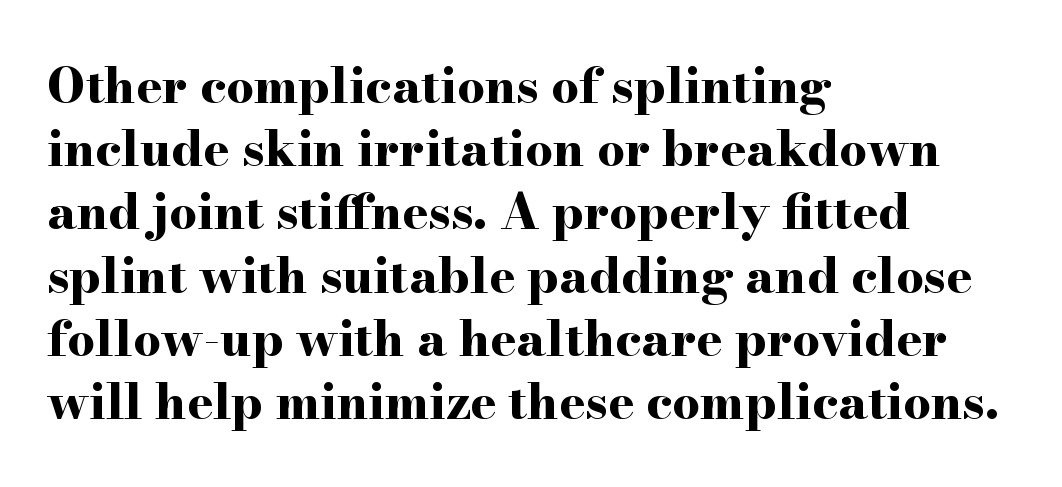
Q: Is the text bold? A: Yes.
Q: Is the text italic (slanted)? A: No, it is upright.
Q: Is the typeface a serif or a sans-serif typeface? A: Serif.
Q: Is the text underlined? A: No.
Q: How is the paragraph aligned? A: Left-aligned.
Q: Is the spacing between letters normal or unusually wide? A: Normal.
Q: Is the spacing between lines tight, normal or loose? A: Normal.
Q: Width (condensed, normal, or wide)? A: Wide.
Q: Stroke contrast? A: High.
Q: x-height? A: Small.
Q: Monospaced? A: No.
